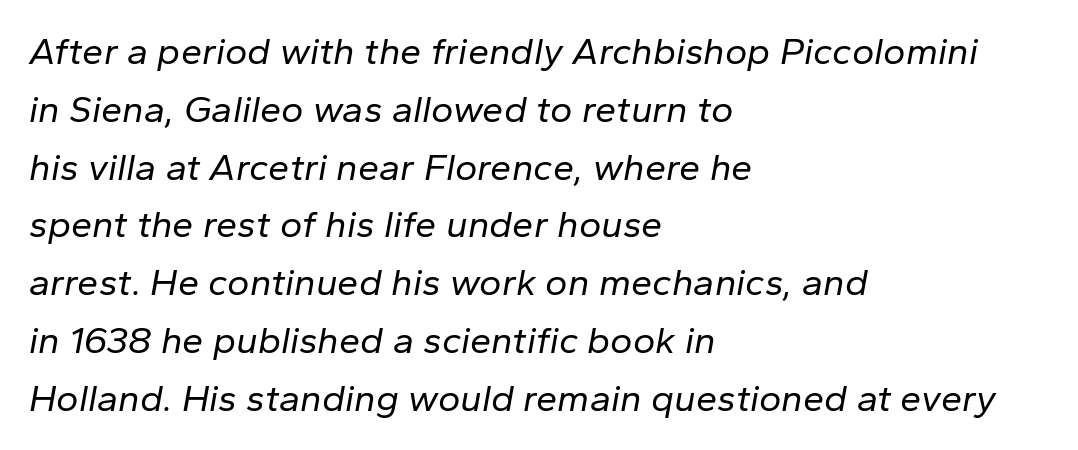
The image shows 38 px regular-weight type, italic (leaning right); set left-aligned, normal line spacing (1.52x), normal letter spacing, not underlined; low stroke contrast and a medium x-height.
